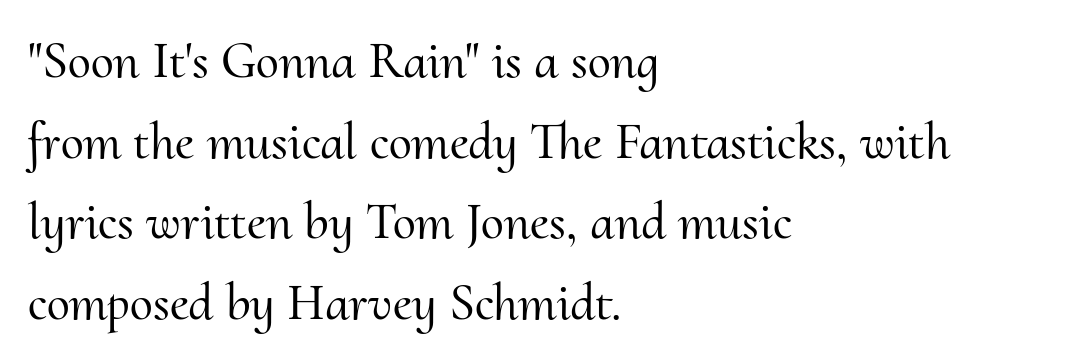
Lines of text with bare space underneath. Letter spacing: default. Observe the serifs anchoring each vertical stroke in this sample. The specimen reads as upright at a glance. Do the characters align in a grid? No, the font is proportional.
